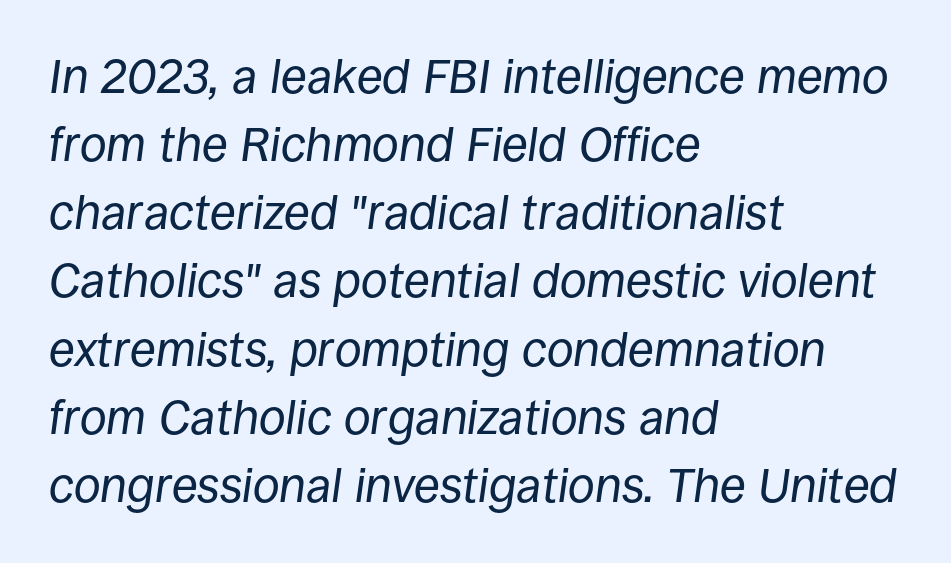
It's the slanting kind of type. In terms of letterspacing, this is plain default setting. Teacher's note: observe the even left margin — that is flush-left alignment. Note the varied advance widths — an 'i' is clearly narrower than an 'm'. Descenders hang freely into open space.
